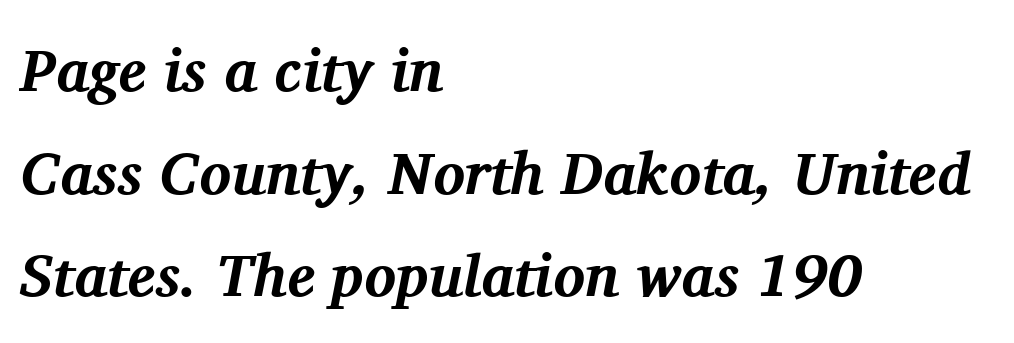
{"serif": "yes", "italic": "yes", "lean": "right", "slant_degrees": 11, "bold": "yes", "weight": "bold", "width": "normal", "stroke_contrast": "medium", "x_height": "medium", "monospaced": "no", "underline": "no", "align": "left", "line_spacing_ratio": 1.74, "letter_spacing": "normal", "letter_spacing_em": 0.0, "glyph_px": 59}
